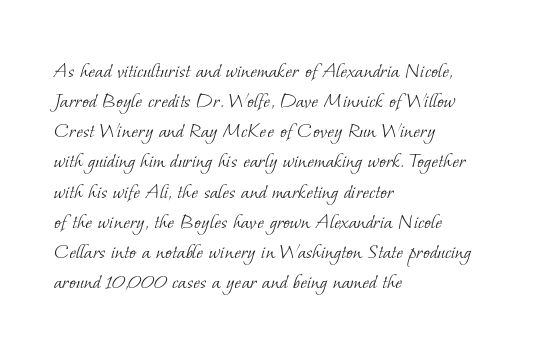
Q: Is the text bold? A: No.
Q: Is the text underlined? A: No.
Q: How is the paragraph aligned? A: Left-aligned.
Q: Is the spacing between letters normal or unusually wide? A: Normal.
Q: Is the spacing between lines tight, normal or loose? A: Normal.
